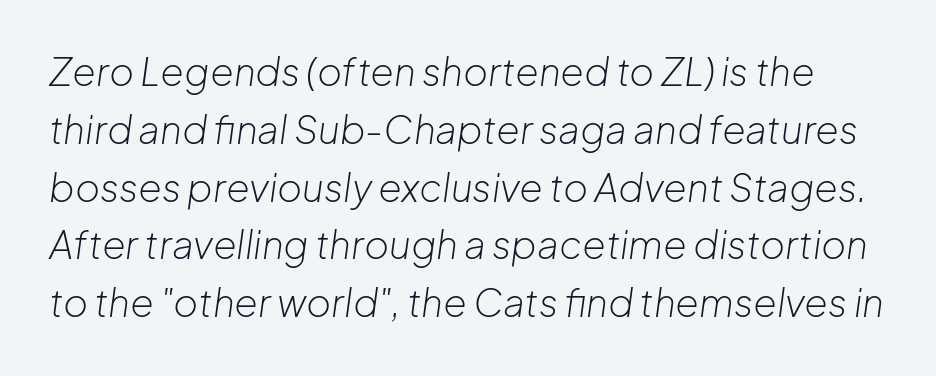
{"italic": "yes", "lean": "right", "slant_degrees": 8, "bold": "no", "weight": "light", "width": "normal", "stroke_contrast": "low", "x_height": "medium", "monospaced": "no", "underline": "no", "line_spacing": "normal", "line_spacing_ratio": 1.52, "letter_spacing": "normal", "letter_spacing_em": 0.0, "glyph_px": 38}
